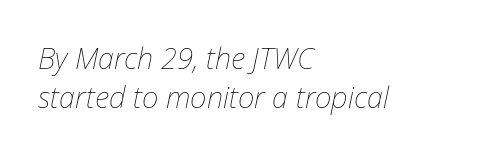
The image shows 29 px thin type, italic (leaning right); set left-aligned, normal line spacing (1.33x), normal letter spacing, not underlined; low stroke contrast and a medium x-height.
